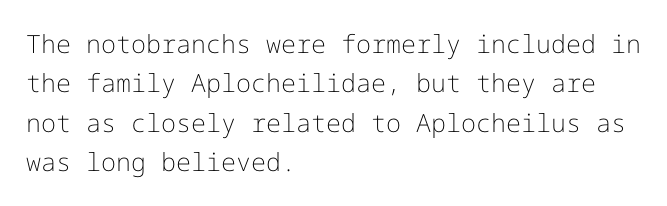
Q: Is the text bold? A: No.
Q: Is the text italic (slanted)? A: No, it is upright.
Q: Is the text underlined? A: No.
Q: How is the paragraph aligned? A: Left-aligned.
Q: Is the spacing between letters normal or unusually wide? A: Normal.
Q: Is the spacing between lines tight, normal or loose? A: Normal.
